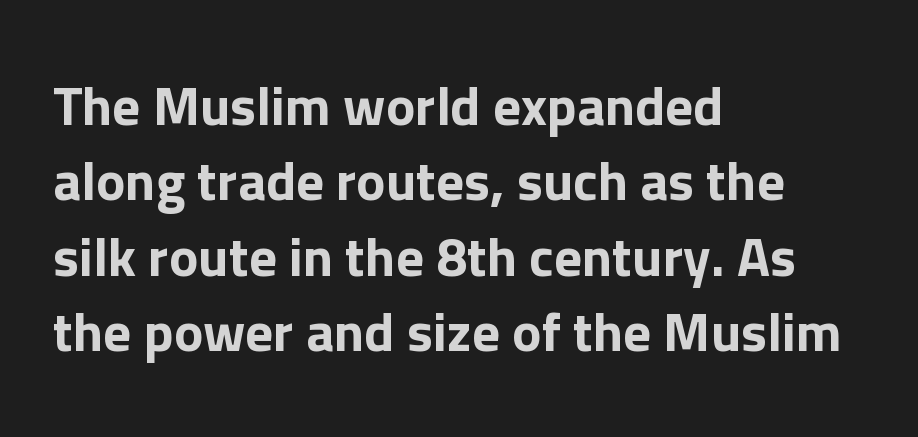
{"serif": "no", "italic": "no", "width": "normal", "stroke_contrast": "low", "x_height": "medium", "monospaced": "no", "underline": "no", "align": "left", "line_spacing": "normal", "line_spacing_ratio": 1.37, "letter_spacing": "normal", "letter_spacing_em": 0.0, "glyph_px": 55}
